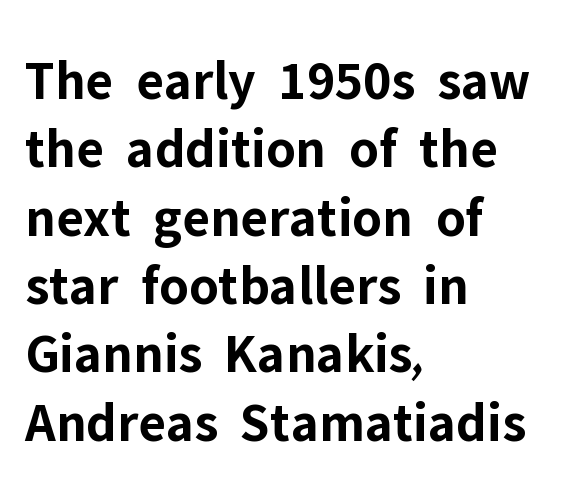
{"serif": "no", "italic": "no", "bold": "yes", "weight": "bold", "width": "normal", "stroke_contrast": "low", "x_height": "medium", "monospaced": "no", "underline": "no", "align": "left", "line_spacing_ratio": 1.22, "letter_spacing": "normal", "letter_spacing_em": 0.0, "glyph_px": 56}
